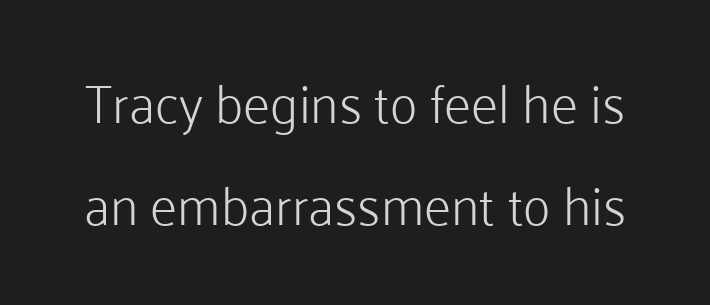
Q: Is the text bold? A: No.
Q: Is the text italic (slanted)? A: No, it is upright.
Q: Is the typeface a serif or a sans-serif typeface? A: Sans-serif.
Q: Is the text underlined? A: No.
Q: Is the spacing between letters normal or unusually wide? A: Normal.
Q: Is the spacing between lines tight, normal or loose? A: Loose.
Q: Width (condensed, normal, or wide)? A: Normal.
Q: Stroke contrast? A: Low.
Q: x-height? A: Medium.
Q: Monospaced? A: No.
